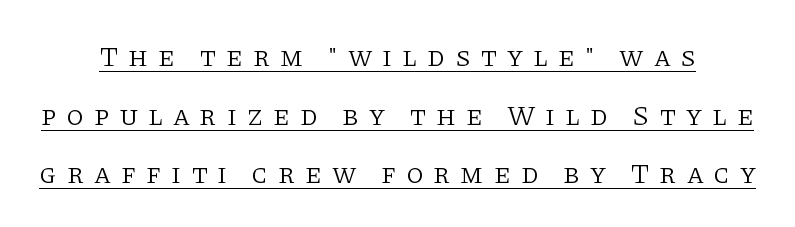
The image shows 28 px light serif type, upright; set loose line spacing (2.09x), unusually wide letter spacing (+0.35 em), underlined; low stroke contrast and a large x-height.
